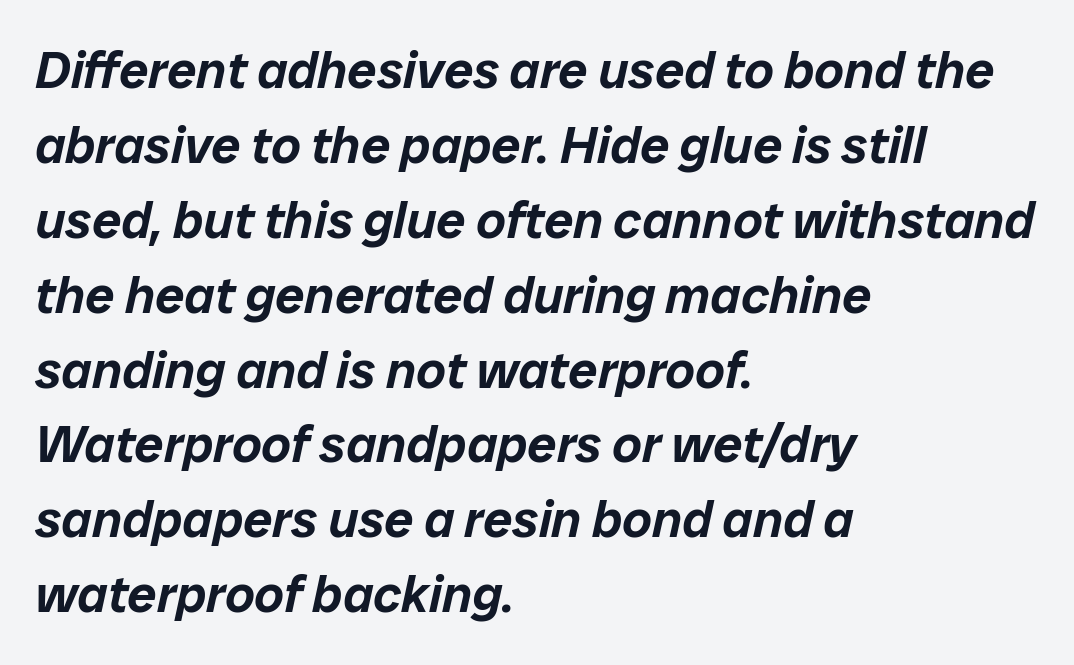
Bare-footed words on every line. Evenly set lines give the paragraph a standard silhouette. In terms of posture, this sample is oblique. Is the block centered? No — it sits flush against the left margin. The face used here is proportionally spaced, like ordinary book or web type.
